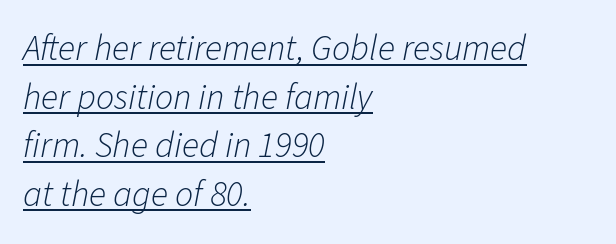
The image shows 36 px light type, italic (leaning right); set left-aligned, normal line spacing (1.35x), normal letter spacing, underlined; low stroke contrast and a medium x-height.
